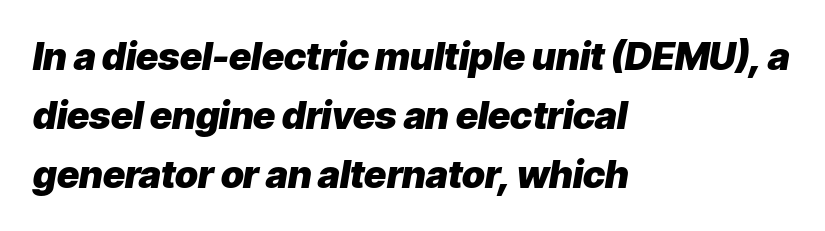
The axis of the letterforms is tilted away from vertical. The vertical gap from one line to the next is medium. Looks like regular typesetting: each glyph gets only the width it needs. The passage shown is emphatically bold. Words appear dense and cohesive because spacing is normal. The passage is arranged the way most books set body copy — flush left.
